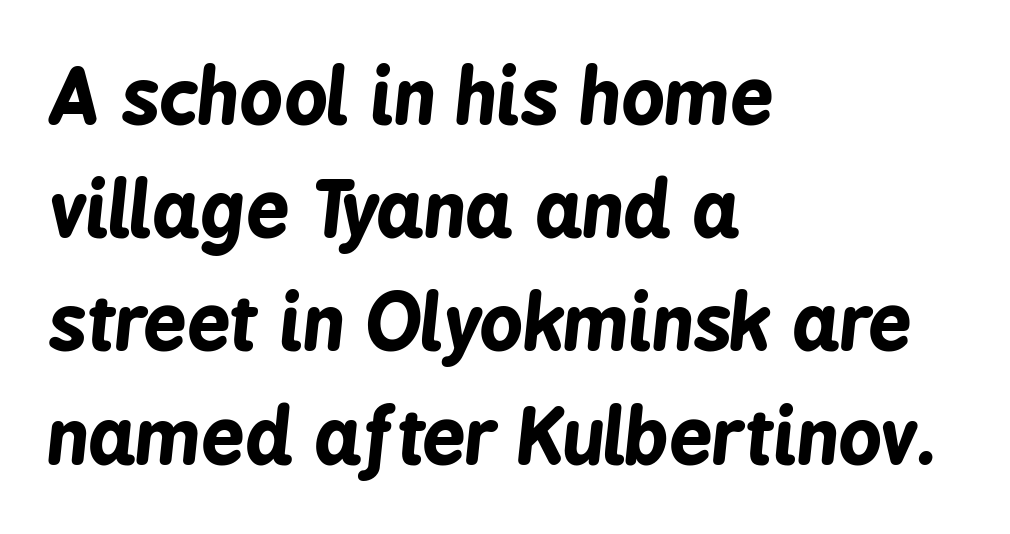
The image shows 76 px bold, condensed type, italic (leaning right); set left-aligned, normal line spacing (1.49x), normal letter spacing, not underlined; low stroke contrast and a medium x-height.
